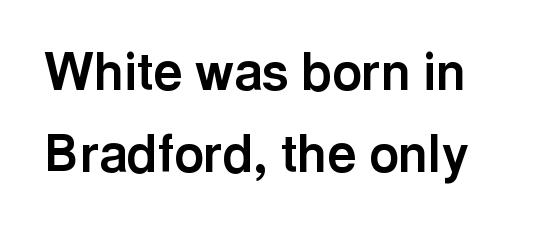
Underlining? Definitely not there. Tall strokes in this sample are plumb rather than angled. Glyph-to-glyph distance matches everyday printed text. This rendering employs a face without finishing strokes, i.e., a sans-serif. The leading is moderate, giving the passage an even texture. The rendering uses natural spacing where letterforms have individual widths.
